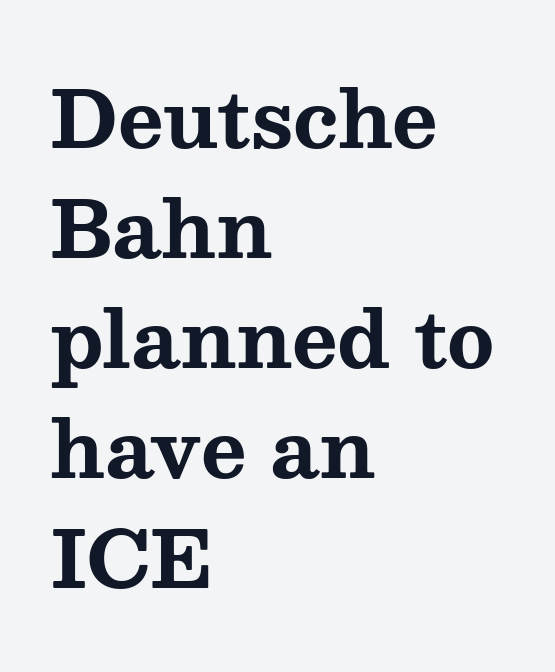
You could not count columns in this text — the font is proportionally spaced. Here the glyphs are tracked normally, forming tight word shapes. Line beginnings align vertically; line endings do not. To sum up the face: it has serifs.
